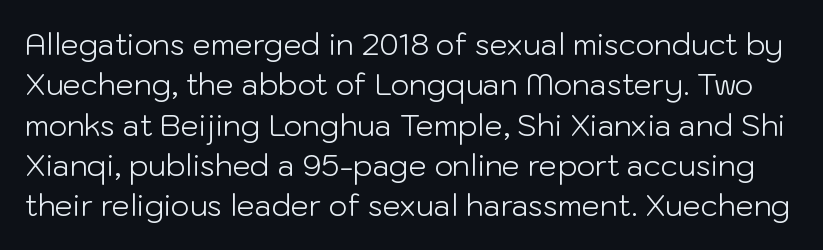
The image shows 29 px light sans-serif type, upright; set normal line spacing (1.39x), normal letter spacing, not underlined; low stroke contrast and a medium x-height.
